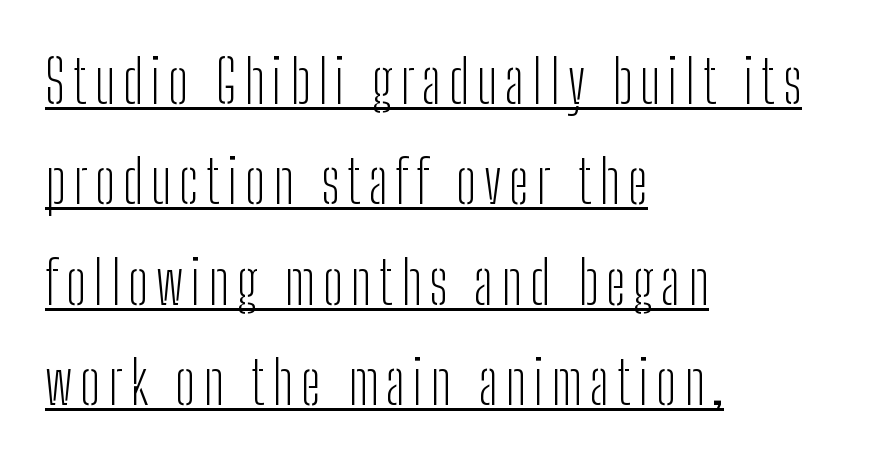
The image shows 59 px light, condensed sans-serif type, upright; set left-aligned, normal line spacing (1.7x), underlined; low stroke contrast and a medium x-height.
